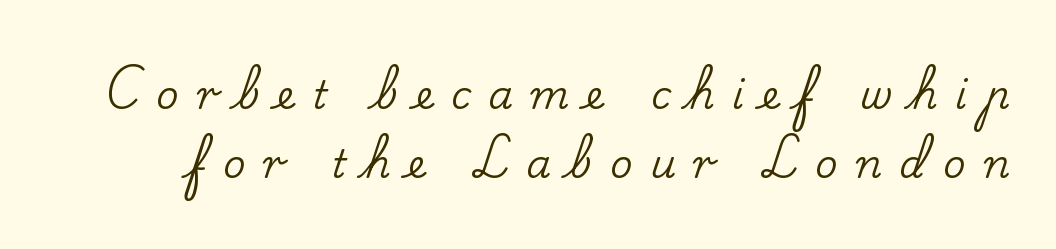
The image shows 39 px serif type; set line spacing 1.78x, unusually wide letter spacing (+0.45 em), not underlined; low stroke contrast and a small x-height.
